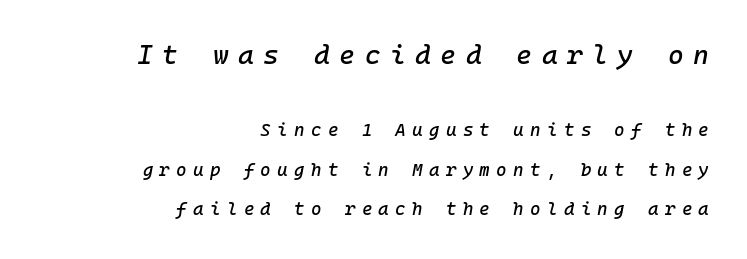
{"italic": "yes", "lean": "right", "slant_degrees": 10, "underline": "no", "align": "right", "line_spacing": "loose", "line_spacing_ratio": 2.2, "letter_spacing": "wide", "letter_spacing_em": 0.35, "larger_block": "first", "size_ratio": 1.5, "glyph_px": 27}
